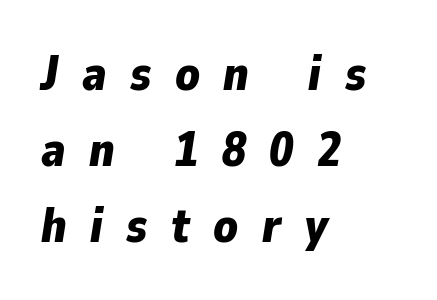
Q: Is the text bold? A: Yes.
Q: Is the text italic (slanted)? A: Yes, it leans right by about 9 degrees.
Q: Is the text underlined? A: No.
Q: How is the paragraph aligned? A: Left-aligned.
Q: Is the spacing between letters normal or unusually wide? A: Unusually wide.
Q: Is the spacing between lines tight, normal or loose? A: Normal.
Q: Width (condensed, normal, or wide)? A: Normal.
Q: Stroke contrast? A: Low.
Q: x-height? A: Medium.
Q: Monospaced? A: No.
